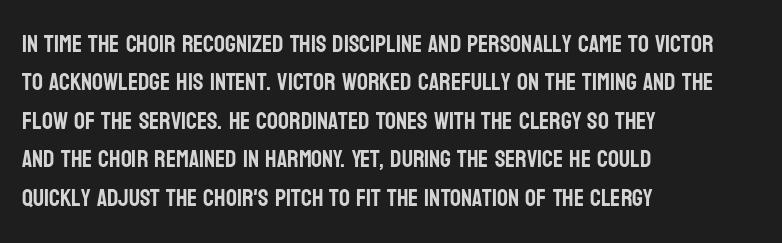
The image shows 24 px text type, upright; set left-aligned, normal line spacing (1.6x), normal letter spacing, not underlined.
